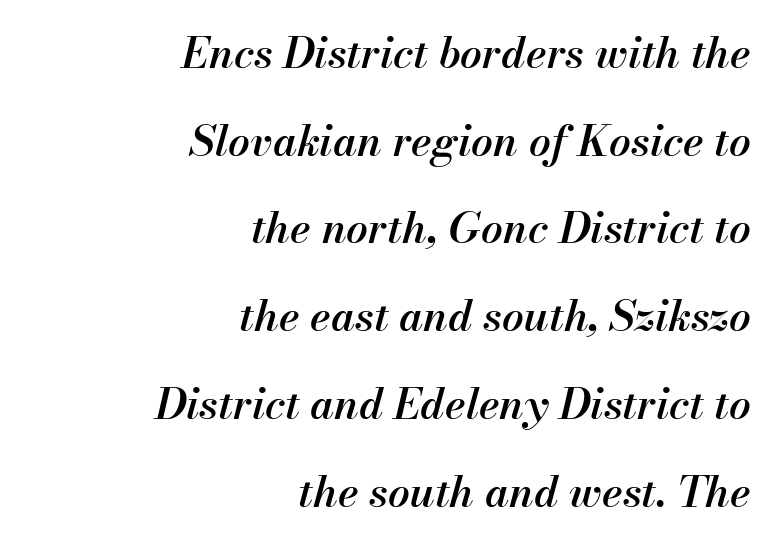
The image shows 43 px semibold type, italic (leaning right); set right-aligned, loose line spacing (2.04x), normal letter spacing, not underlined; medium stroke contrast and a small x-height.
